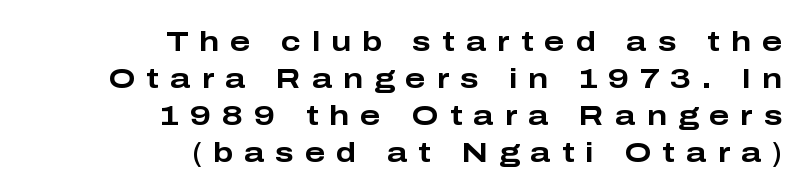
Q: Is the text bold? A: Yes.
Q: Is the text italic (slanted)? A: No, it is upright.
Q: Is the text underlined? A: No.
Q: How is the paragraph aligned? A: Right-aligned.
Q: Is the spacing between letters normal or unusually wide? A: Unusually wide.
Q: Is the spacing between lines tight, normal or loose? A: Normal.
